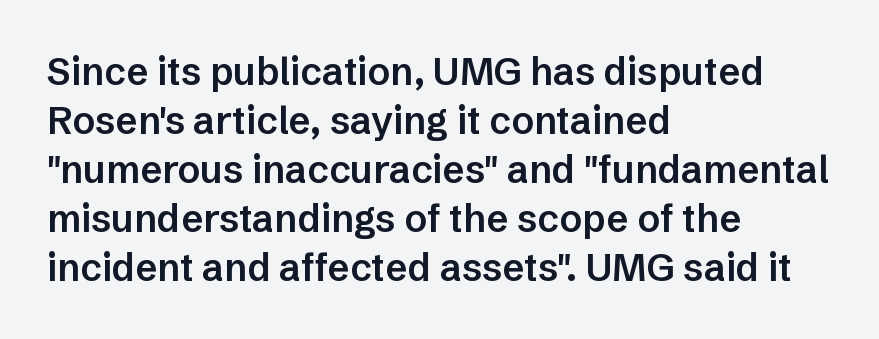
Layout note: lines flush left. Typesetter's note: demi weight, one step under bold. These lines are composed in type without serifs. The typography opts for an upright posture over an oblique one. Is this a fixed-width face? No — the glyphs have proportional, varying widths. Interline gaps are of average width in this sample.
